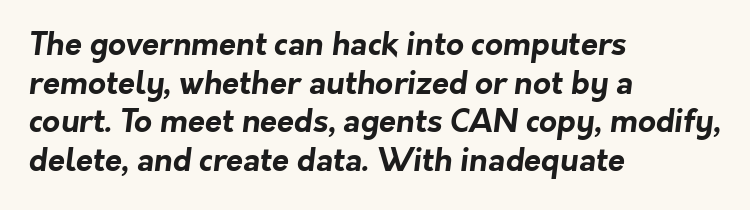
The strokes are fattened all the way to bold. The designer left line spacing at the default. Is this a fixed-width face? No — the glyphs have proportional, varying widths. Glyph-to-glyph distance matches everyday printed text.
